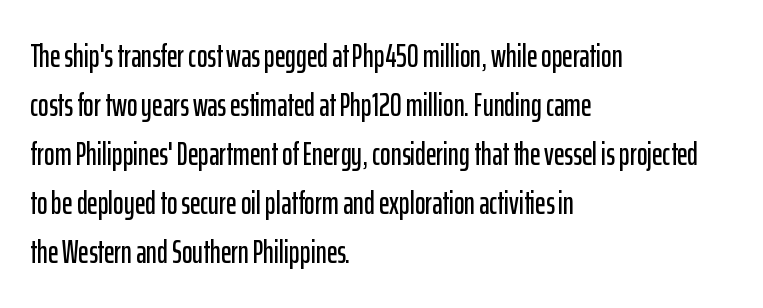
{"serif": "no", "italic": "no", "width": "condensed", "stroke_contrast": "low", "x_height": "medium", "monospaced": "no", "underline": "no", "align": "left", "line_spacing": "normal", "line_spacing_ratio": 1.53, "letter_spacing": "normal", "letter_spacing_em": 0.0, "glyph_px": 32}
